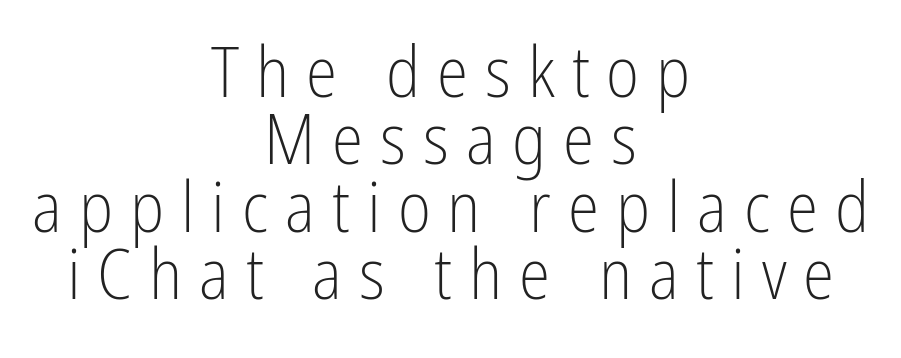
Q: Is the text bold? A: No.
Q: Is the text italic (slanted)? A: No, it is upright.
Q: Is the typeface a serif or a sans-serif typeface? A: Sans-serif.
Q: Is the text underlined? A: No.
Q: How is the paragraph aligned? A: Centered.
Q: Is the spacing between letters normal or unusually wide? A: Unusually wide.
Q: Is the spacing between lines tight, normal or loose? A: Tight.
Q: Width (condensed, normal, or wide)? A: Condensed.
Q: Stroke contrast? A: Low.
Q: x-height? A: Medium.
Q: Monospaced? A: No.
